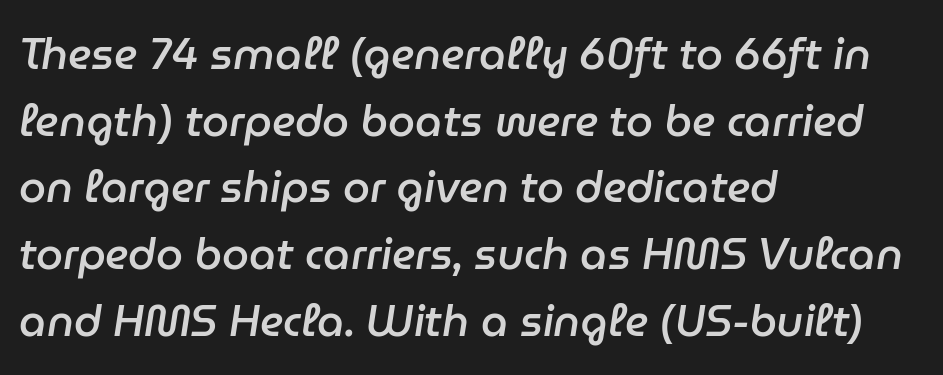
{"italic": "yes", "lean": "right", "slant_degrees": 9, "bold": "semi", "weight": "semibold", "width": "normal", "stroke_contrast": "low", "x_height": "medium", "monospaced": "no", "underline": "no", "align": "left", "line_spacing": "normal", "line_spacing_ratio": 1.55, "letter_spacing": "normal", "letter_spacing_em": 0.0, "glyph_px": 43}
